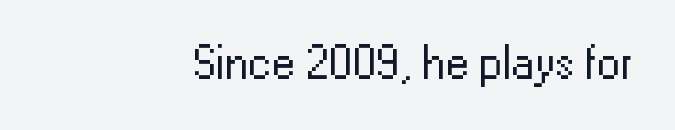
The image shows 47 px regular-weight sans-serif type, upright; set right-aligned, normal letter spacing, not underlined; low stroke contrast and a medium x-height.
